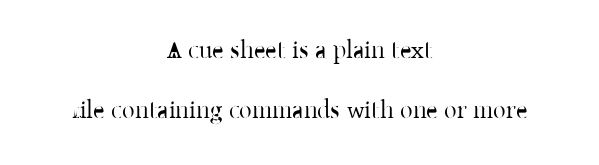
The image shows 25 px text type, upright; set centered, loose line spacing (2.39x), normal letter spacing, not underlined.
